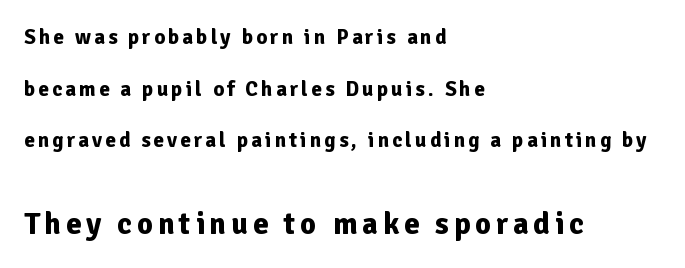
Q: Is the text bold? A: Yes.
Q: Is the text italic (slanted)? A: No, it is upright.
Q: Is the typeface a serif or a sans-serif typeface? A: Sans-serif.
Q: Is the text underlined? A: No.
Q: How is the paragraph aligned? A: Left-aligned.
Q: Is the spacing between lines tight, normal or loose? A: Loose.
Q: Which block of text is set in a larger size, the first (top) or the second (bottom)? A: The second (bottom) one.
Q: Width (condensed, normal, or wide)? A: Normal.
Q: Stroke contrast? A: Low.
Q: x-height? A: Medium.
Q: Monospaced? A: No.
